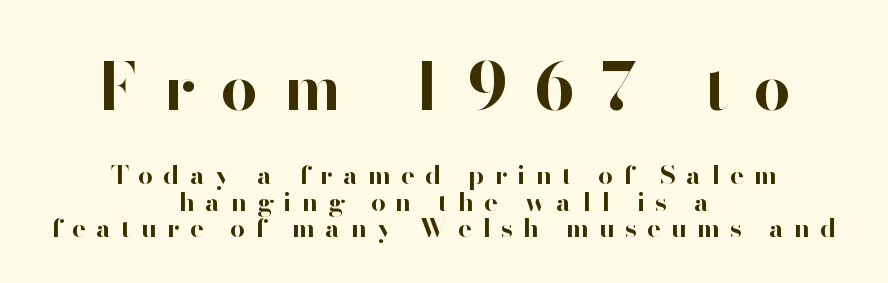
The image shows 66 px bold sans-serif type, upright; set centered, tight line spacing (1.01x), unusually wide letter spacing (+0.39 em), not underlined; the first (top) block is 2.54x larger; high stroke contrast and a small x-height.
